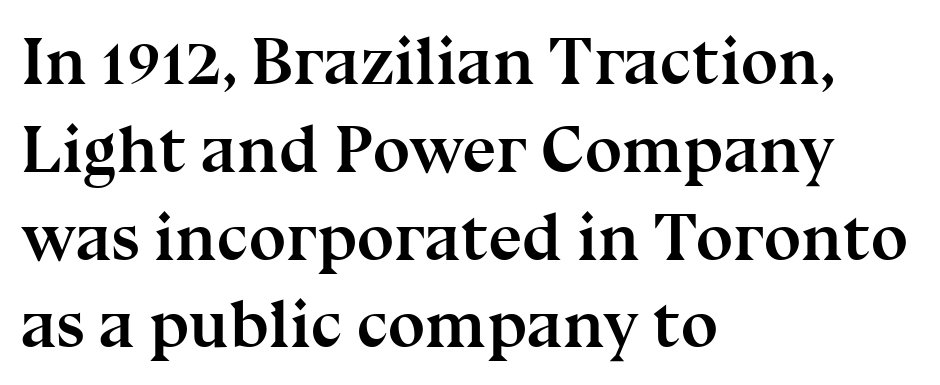
When letters stand straight like this, we call the style roman or upright. Students, note that the glyphs here touch the page at normal intervals. The passage shown is emphatically bold. This rendering uses left alignment, leaving the right contour irregular. Varying glyph widths throughout — classic text-font behaviour. Interline gaps are of average width in this sample.
